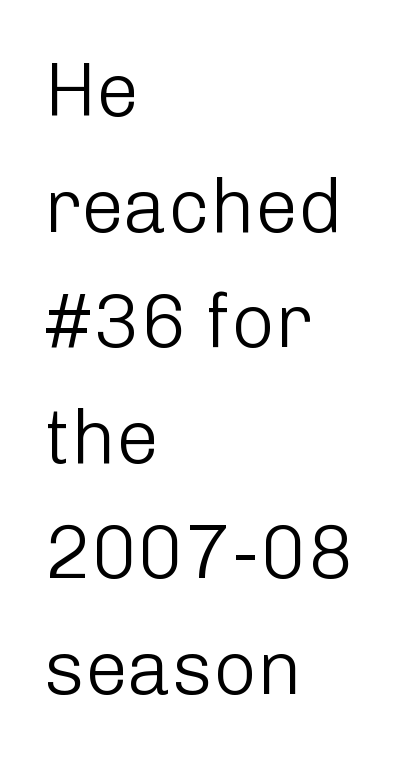
{"serif": "no", "italic": "no", "bold": "no", "weight": "light", "width": "normal", "stroke_contrast": "low", "x_height": "medium", "monospaced": "no", "underline": "no", "align": "left", "line_spacing": "normal", "line_spacing_ratio": 1.52, "letter_spacing": "normal", "letter_spacing_em": 0.0, "glyph_px": 76}
